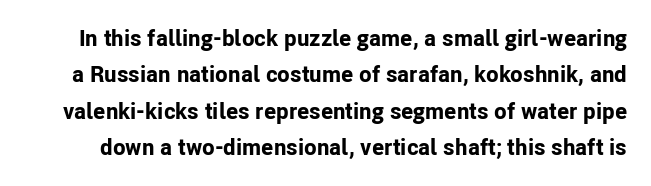
Q: Is the text bold? A: Yes.
Q: Is the text italic (slanted)? A: No, it is upright.
Q: Is the text underlined? A: No.
Q: Is the spacing between letters normal or unusually wide? A: Normal.
Q: Is the spacing between lines tight, normal or loose? A: Normal.
